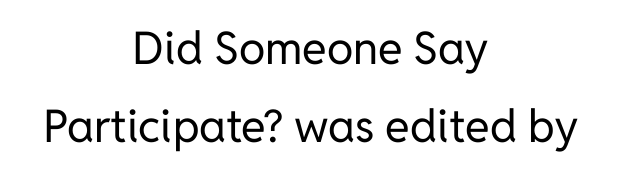
{"serif": "no", "italic": "no", "bold": "no", "weight": "regular", "width": "normal", "stroke_contrast": "low", "x_height": "medium", "monospaced": "no", "underline": "no", "align": "center", "line_spacing_ratio": 1.73, "letter_spacing": "normal", "letter_spacing_em": 0.0, "glyph_px": 45}
